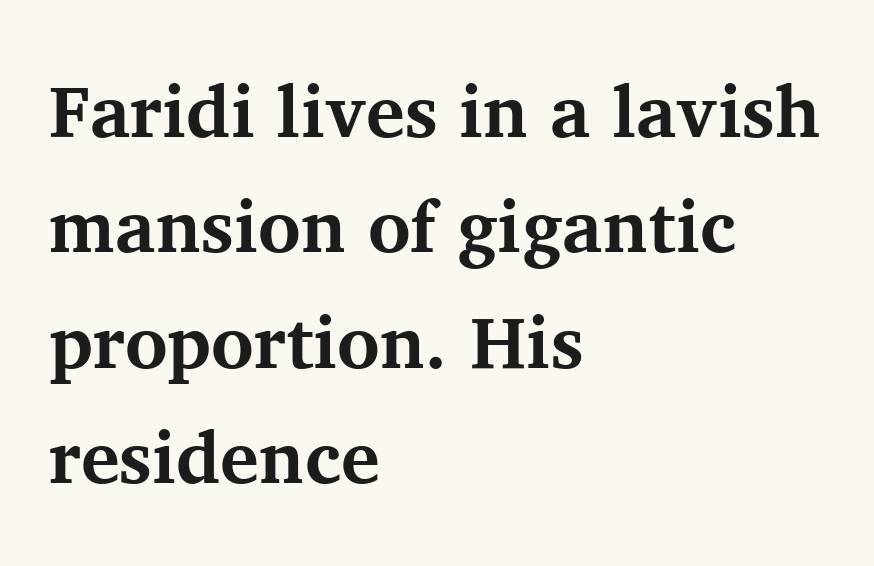
Q: Is the text bold? A: Yes.
Q: Is the text italic (slanted)? A: No, it is upright.
Q: Is the typeface a serif or a sans-serif typeface? A: Serif.
Q: Is the text underlined? A: No.
Q: How is the paragraph aligned? A: Left-aligned.
Q: Is the spacing between letters normal or unusually wide? A: Normal.
Q: Is the spacing between lines tight, normal or loose? A: Normal.
Q: Width (condensed, normal, or wide)? A: Normal.
Q: Stroke contrast? A: Medium.
Q: x-height? A: Medium.
Q: Monospaced? A: No.
